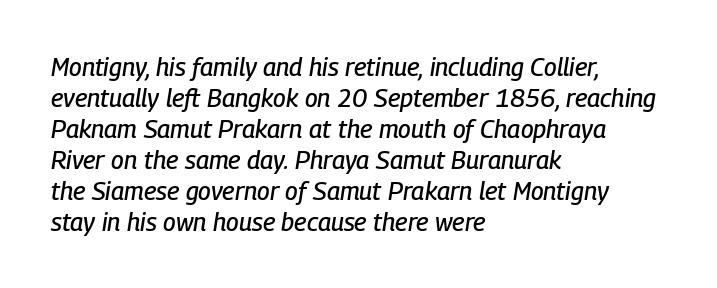
The image shows 25 px text type, italic (leaning right); set left-aligned, line spacing 1.24x, normal letter spacing, not underlined.
